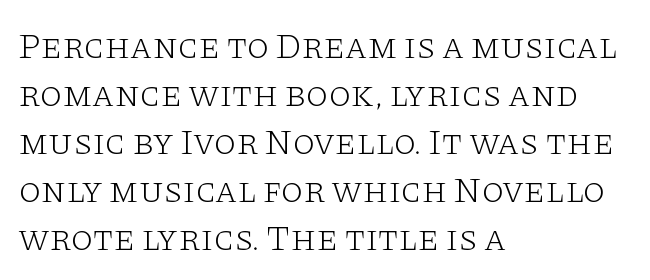
This reads as an unemphasized weight, regular at the heaviest. Spacing verdict: proportional, widths tailored to each character. Summary of vertical rhythm: regular, with standard interline spacing. Posture: upright roman.
